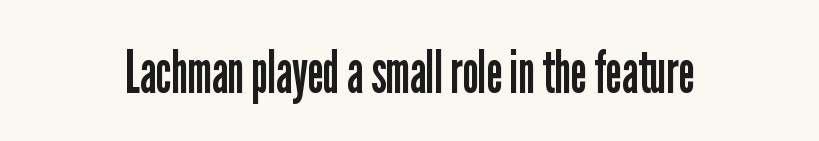
The image shows 60 px regular-weight, condensed sans-serif type, upright; set normal letter spacing, not underlined; low stroke contrast and a medium x-height.
